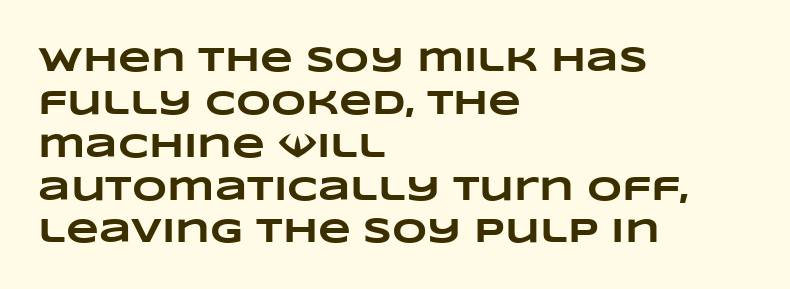
Every letter is thick-stroked: bold, no question. Line starts are locked; line ends wander. The area under the type is left untouched. Looks like regular typesetting: each glyph gets only the width it needs. Is there much room between lines? A standard amount, neither cramped nor airy.
